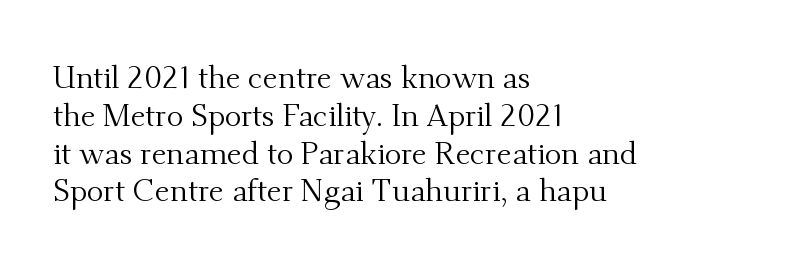
Q: Is the text bold? A: No.
Q: Is the text italic (slanted)? A: No, it is upright.
Q: Is the typeface a serif or a sans-serif typeface? A: Serif.
Q: Is the text underlined? A: No.
Q: How is the paragraph aligned? A: Left-aligned.
Q: Is the spacing between letters normal or unusually wide? A: Normal.
Q: Width (condensed, normal, or wide)? A: Normal.
Q: Stroke contrast? A: Medium.
Q: x-height? A: Small.
Q: Monospaced? A: No.
